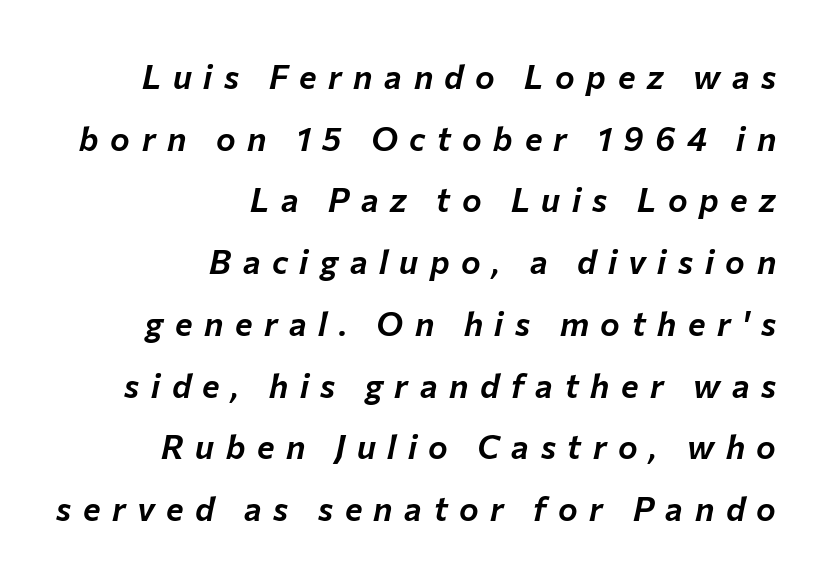
{"italic": "yes", "lean": "right", "slant_degrees": 12, "width": "normal", "stroke_contrast": "low", "x_height": "medium", "monospaced": "no", "underline": "no", "align": "right", "line_spacing_ratio": 1.87, "letter_spacing": "wide", "letter_spacing_em": 0.35, "glyph_px": 33}
